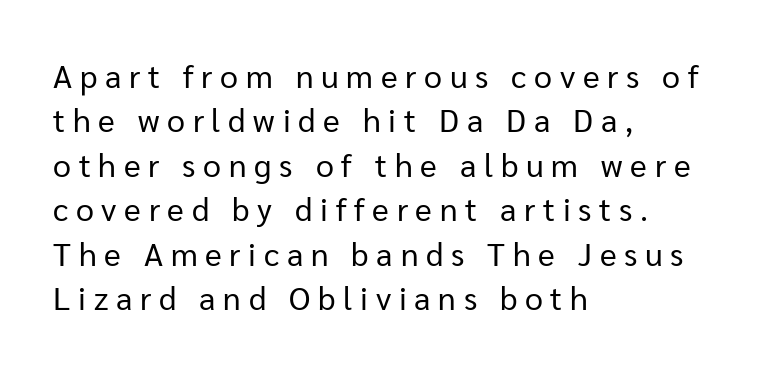
This sample is left-justified, so line endings fall wherever the words run out. No letter is thick-stroked: the sample isn't bold. Proportional: the letters do not fall into vertical columns. Normally led — the rows are evenly, conventionally spaced. Just letters on the line, the space beneath them empty.
